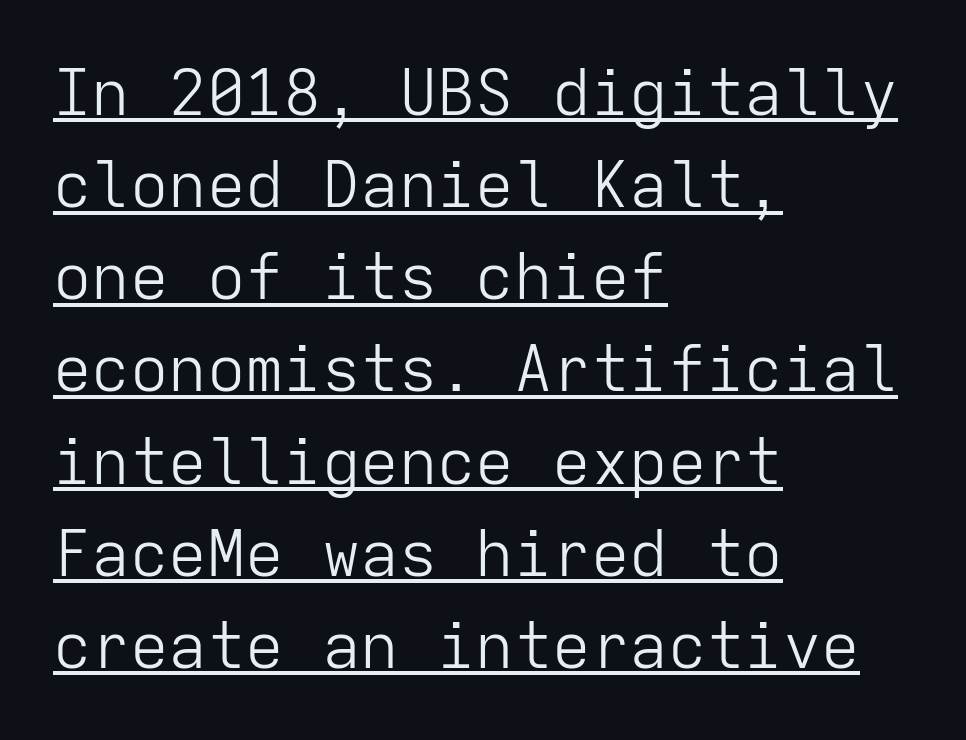
{"serif": "no", "italic": "no", "bold": "no", "weight": "light", "width": "normal", "stroke_contrast": "low", "x_height": "medium", "monospaced": "yes", "underline": "yes", "align": "left", "line_spacing": "normal", "line_spacing_ratio": 1.44, "letter_spacing": "normal", "letter_spacing_em": 0.0, "glyph_px": 64}
